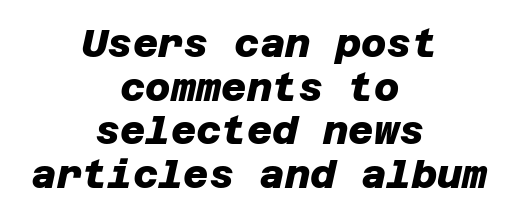
Q: Is the text bold? A: Yes.
Q: Is the typeface a serif or a sans-serif typeface? A: Sans-serif.
Q: Is the text underlined? A: No.
Q: How is the paragraph aligned? A: Centered.
Q: Is the spacing between letters normal or unusually wide? A: Normal.
Q: Is the spacing between lines tight, normal or loose? A: Tight.
Q: Width (condensed, normal, or wide)? A: Normal.
Q: Stroke contrast? A: Low.
Q: x-height? A: Large.
